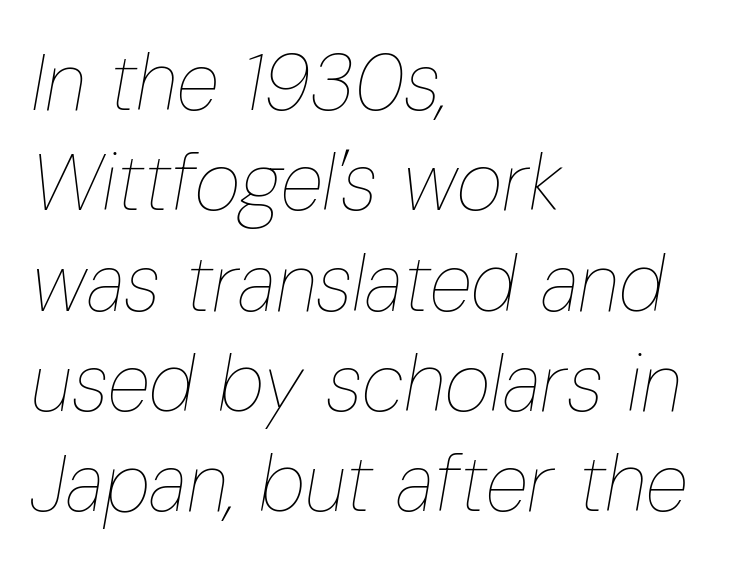
The image shows 79 px thin, condensed type, italic (leaning right); set left-aligned, normal line spacing (1.27x), normal letter spacing, not underlined; low stroke contrast and a medium x-height.
